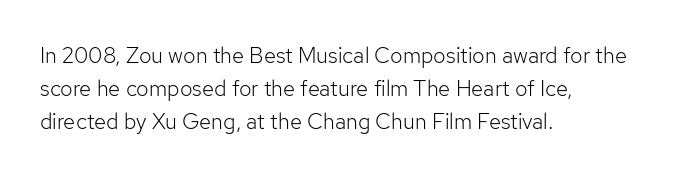
Q: Is the text bold? A: No.
Q: Is the text italic (slanted)? A: No, it is upright.
Q: Is the text underlined? A: No.
Q: How is the paragraph aligned? A: Left-aligned.
Q: Is the spacing between letters normal or unusually wide? A: Normal.
Q: Is the spacing between lines tight, normal or loose? A: Normal.
